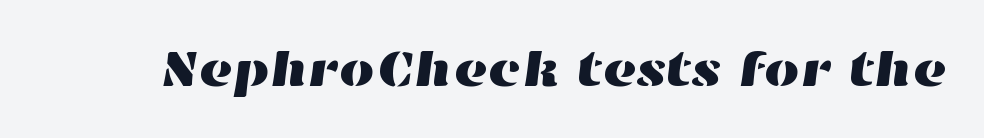
Spacing verdict: proportional, widths tailored to each character. The type is set solid horizontally, with unmodified tracking. Any mark beneath the type? The region is blank.
